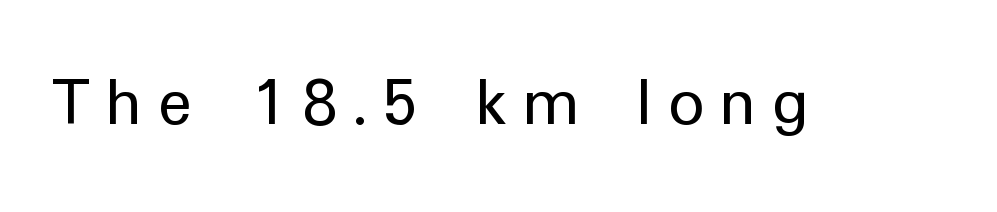
Q: Is the text bold? A: No.
Q: Is the text italic (slanted)? A: No, it is upright.
Q: Is the typeface a serif or a sans-serif typeface? A: Sans-serif.
Q: Is the text underlined? A: No.
Q: Is the spacing between letters normal or unusually wide? A: Unusually wide.
Q: Width (condensed, normal, or wide)? A: Normal.
Q: Stroke contrast? A: Low.
Q: x-height? A: Medium.
Q: Monospaced? A: No.
